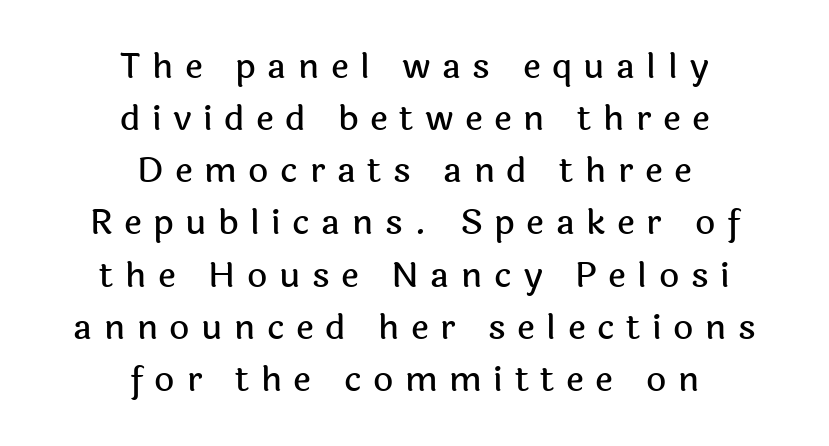
Think of a printed novel: that variable character pitch is what you see here. Evenly set lines give the paragraph a standard silhouette. Has an underline been added? It has not. Nope, no serifs anywhere on these letters. The paragraph has two soft edges and a firm central axis.
